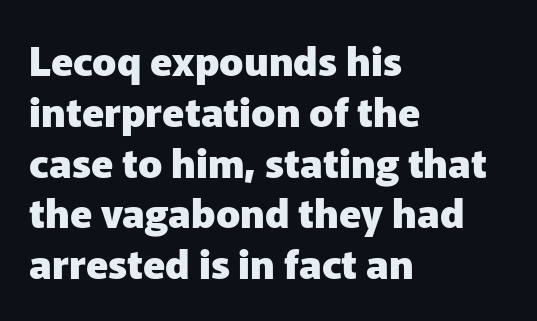
The image shows 40 px heavy sans-serif type, upright; set left-aligned, normal line spacing (1.27x), normal letter spacing, not underlined; low stroke contrast and a medium x-height.
